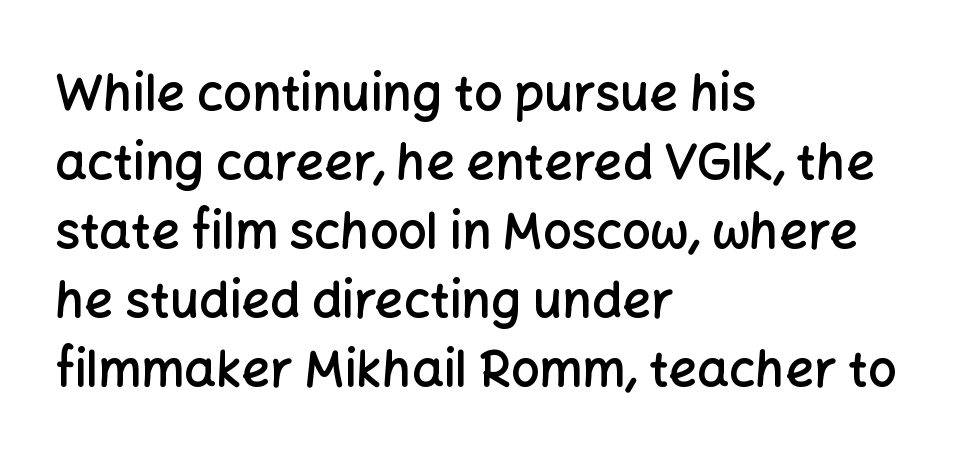
The image shows 50 px semibold sans-serif type, upright; set left-aligned, normal line spacing (1.38x), normal letter spacing, not underlined; low stroke contrast and a medium x-height.
